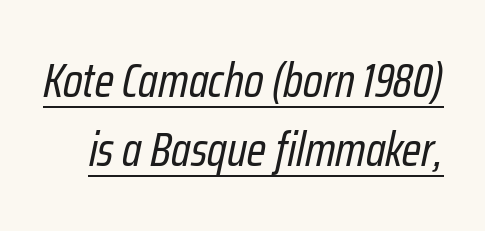
Q: Is the text bold? A: No.
Q: Is the text italic (slanted)? A: Yes, it leans right by about 12 degrees.
Q: Is the text underlined? A: Yes.
Q: Is the spacing between letters normal or unusually wide? A: Normal.
Q: Is the spacing between lines tight, normal or loose? A: Normal.
Q: Width (condensed, normal, or wide)? A: Condensed.
Q: Stroke contrast? A: Low.
Q: x-height? A: Medium.
Q: Monospaced? A: No.
